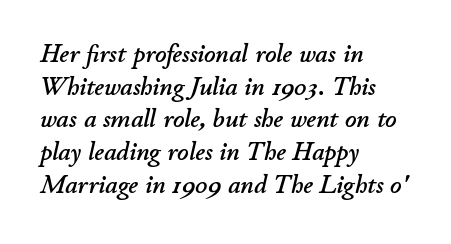
Q: Is the text italic (slanted)? A: Yes, it leans right by about 11 degrees.
Q: Is the text underlined? A: No.
Q: How is the paragraph aligned? A: Left-aligned.
Q: Is the spacing between letters normal or unusually wide? A: Normal.
Q: Is the spacing between lines tight, normal or loose? A: Normal.
